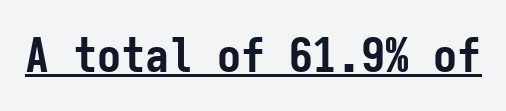
Q: Is the text bold? A: Yes.
Q: Is the text italic (slanted)? A: No, it is upright.
Q: Is the typeface a serif or a sans-serif typeface? A: Sans-serif.
Q: Is the text underlined? A: Yes.
Q: Is the spacing between letters normal or unusually wide? A: Normal.
Q: Width (condensed, normal, or wide)? A: Condensed.
Q: Stroke contrast? A: Low.
Q: x-height? A: Medium.
Q: Monospaced? A: Yes.
